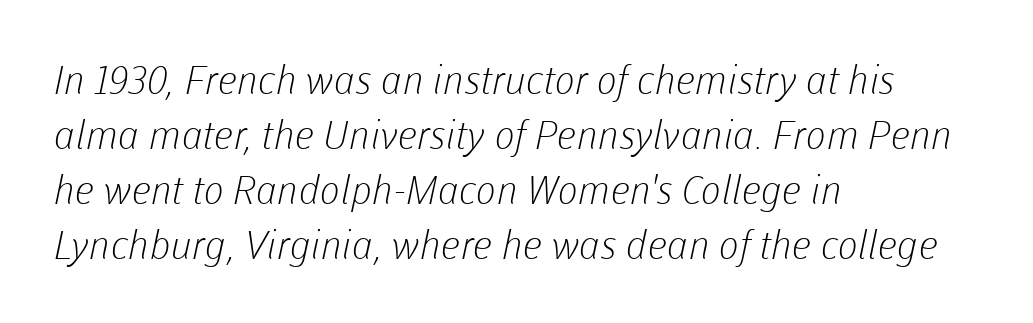
The image shows 39 px light sans-serif type; set left-aligned, normal line spacing (1.41x), normal letter spacing, not underlined; low stroke contrast and a medium x-height.
